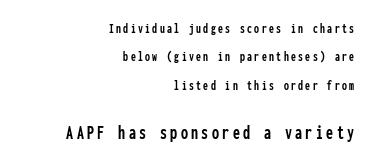
Q: Is the text italic (slanted)? A: No, it is upright.
Q: Is the text underlined? A: No.
Q: How is the paragraph aligned? A: Right-aligned.
Q: Is the spacing between lines tight, normal or loose? A: Loose.
Q: Which block of text is set in a larger size, the first (top) or the second (bottom)? A: The second (bottom) one.
